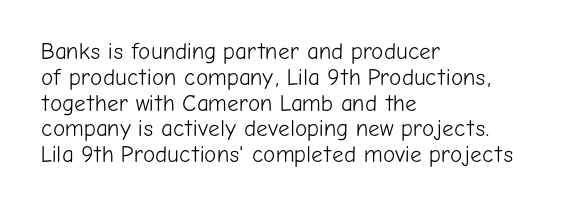
Q: Is the text bold? A: No.
Q: Is the text italic (slanted)? A: No, it is upright.
Q: Is the text underlined? A: No.
Q: How is the paragraph aligned? A: Left-aligned.
Q: Is the spacing between letters normal or unusually wide? A: Normal.
Q: Is the spacing between lines tight, normal or loose? A: Tight.
